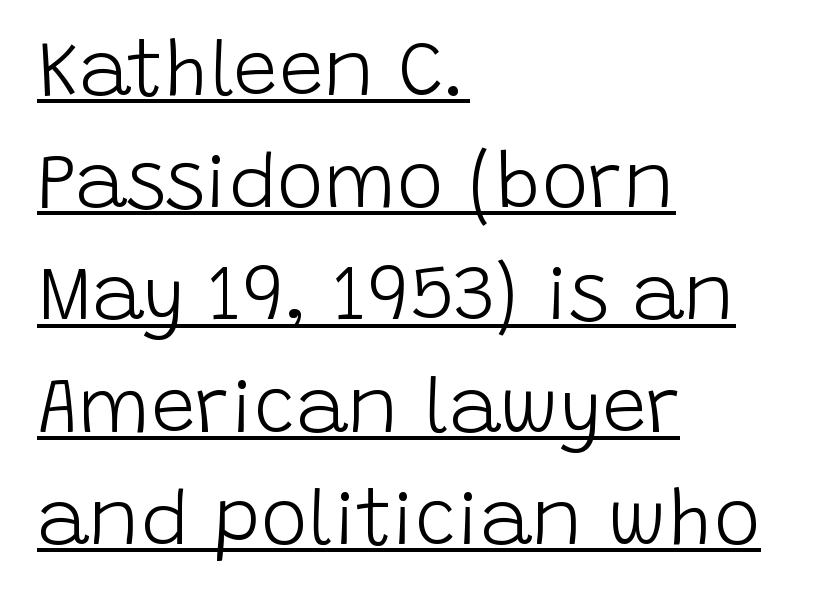
{"serif": "no", "italic": "no", "bold": "no", "weight": "light", "width": "normal", "stroke_contrast": "low", "x_height": "large", "monospaced": "no", "underline": "yes", "align": "left", "line_spacing": "normal", "line_spacing_ratio": 1.42, "letter_spacing": "normal", "letter_spacing_em": 0.0, "glyph_px": 79}
